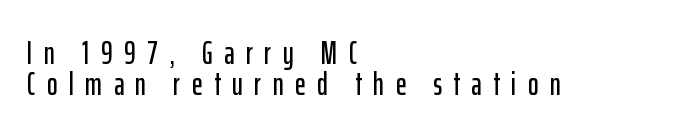
The image shows 32 px condensed sans-serif type, upright; set left-aligned, tight line spacing (0.96x), unusually wide letter spacing (+0.36 em), not underlined; low stroke contrast and a medium x-height.
